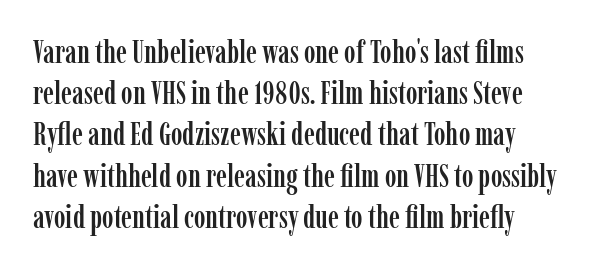
The image shows 31 px condensed serif type, upright; set normal line spacing (1.33x), normal letter spacing, not underlined; low stroke contrast and a medium x-height.
